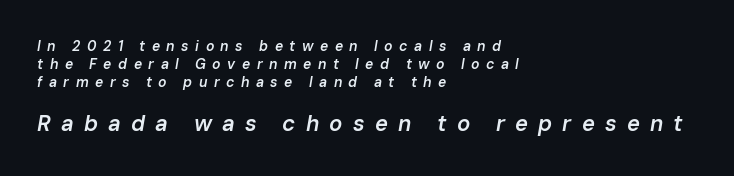
This is moderately heavy type, rendered in semibold. The words here are not underlined. Designer's note — italics engaged. The passage shown has open, widely tracked lettering throughout. Small over large — that's the arrangement of the two blocks here. Notice how descenders clear the ascenders below comfortably — that's standard leading.
